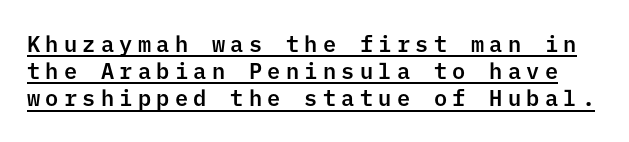
Q: Is the text italic (slanted)? A: No, it is upright.
Q: Is the text underlined? A: Yes.
Q: Is the spacing between letters normal or unusually wide? A: Unusually wide.
